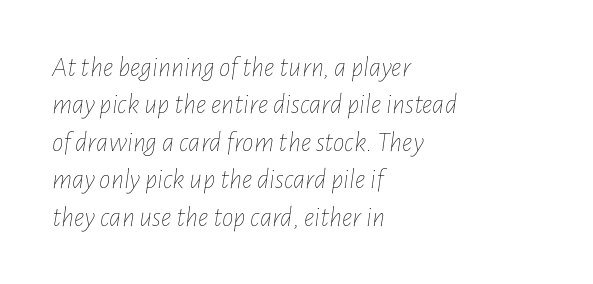
{"italic": "yes", "lean": "right", "slant_degrees": 7, "bold": "no", "weight": "thin", "width": "condensed", "stroke_contrast": "low", "x_height": "medium", "monospaced": "no", "underline": "no", "align": "left", "line_spacing": "normal", "line_spacing_ratio": 1.29, "letter_spacing": "normal", "letter_spacing_em": 0.0, "glyph_px": 29}
